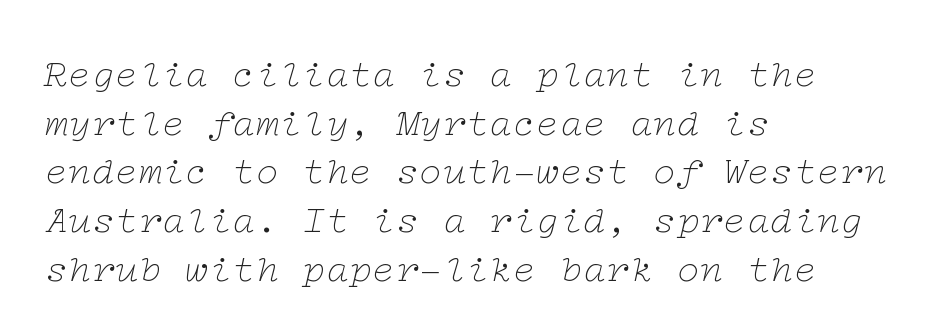
The image shows 39 px thin, wide serif type, italic (leaning right); set left-aligned, normal line spacing (1.25x), normal letter spacing, not underlined; low stroke contrast and a medium x-height.
